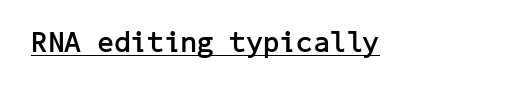
Q: Is the text bold? A: Yes.
Q: Is the text italic (slanted)? A: No, it is upright.
Q: Is the typeface a serif or a sans-serif typeface? A: Sans-serif.
Q: Is the text underlined? A: Yes.
Q: Is the spacing between letters normal or unusually wide? A: Normal.
Q: Width (condensed, normal, or wide)? A: Normal.
Q: Stroke contrast? A: Low.
Q: x-height? A: Medium.
